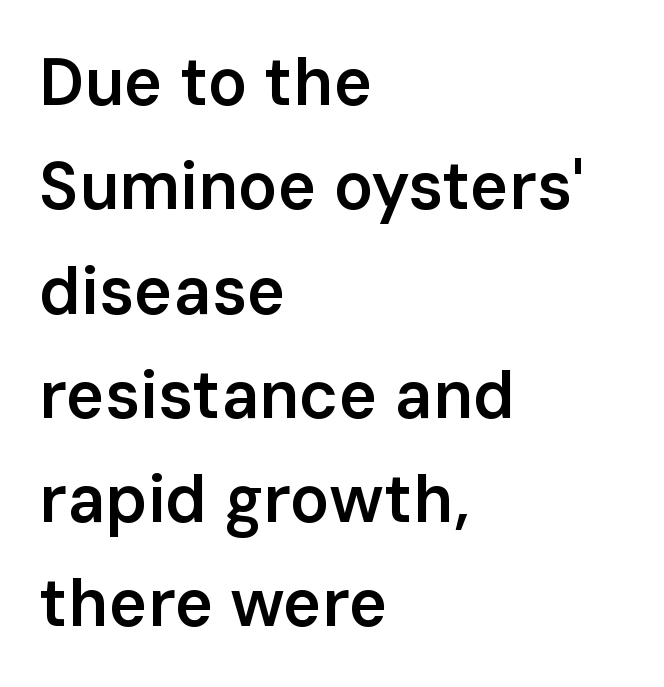
The image shows 66 px semibold sans-serif type, upright; set left-aligned, normal line spacing (1.58x), normal letter spacing, not underlined; low stroke contrast and a medium x-height.
